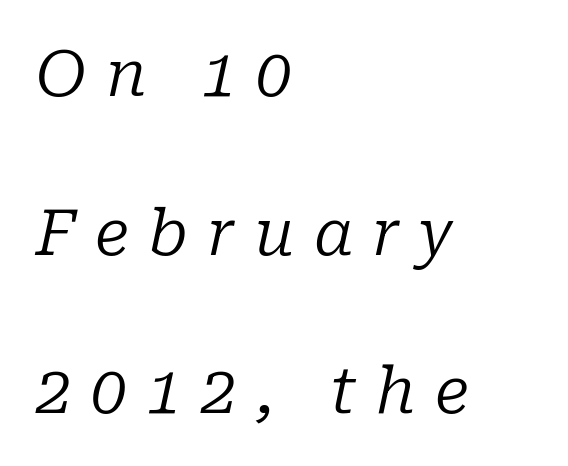
{"serif": "yes", "italic": "yes", "lean": "right", "slant_degrees": 10, "bold": "no", "weight": "regular", "width": "normal", "stroke_contrast": "low", "x_height": "medium", "monospaced": "no", "underline": "no", "align": "left", "line_spacing": "loose", "line_spacing_ratio": 2.48, "letter_spacing": "wide", "letter_spacing_em": 0.3, "glyph_px": 64}
